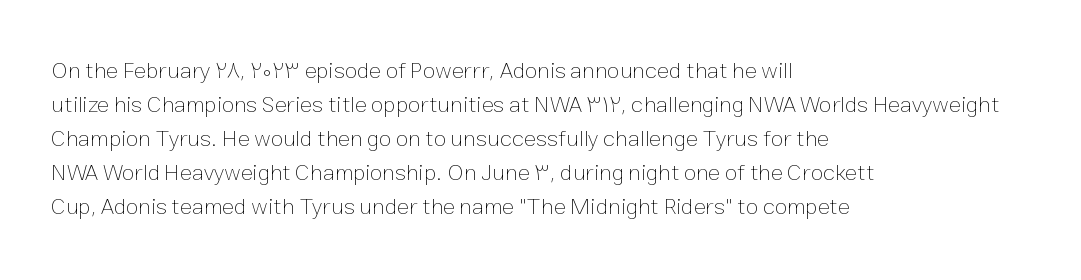
{"italic": "no", "bold": "no", "underline": "no", "align": "left", "line_spacing": "normal", "line_spacing_ratio": 1.48, "letter_spacing": "normal", "letter_spacing_em": 0.0, "glyph_px": 23}
